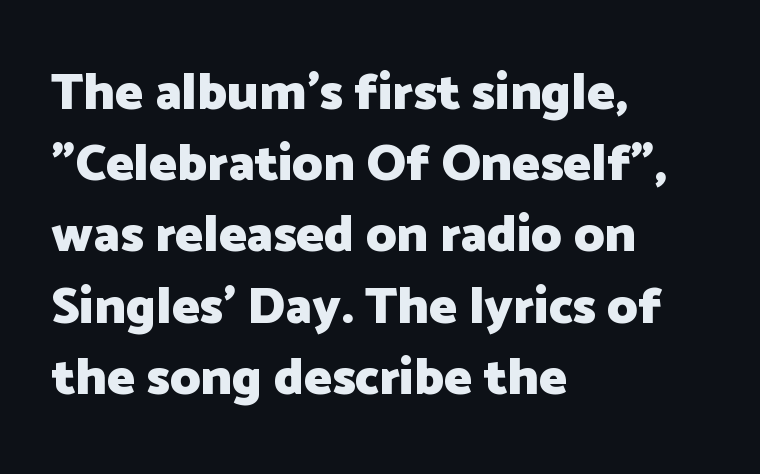
Q: Is the text bold? A: Yes.
Q: Is the text italic (slanted)? A: No, it is upright.
Q: Is the typeface a serif or a sans-serif typeface? A: Sans-serif.
Q: Is the text underlined? A: No.
Q: How is the paragraph aligned? A: Left-aligned.
Q: Is the spacing between letters normal or unusually wide? A: Normal.
Q: Is the spacing between lines tight, normal or loose? A: Normal.
Q: Width (condensed, normal, or wide)? A: Normal.
Q: Stroke contrast? A: Low.
Q: x-height? A: Medium.
Q: Monospaced? A: No.
